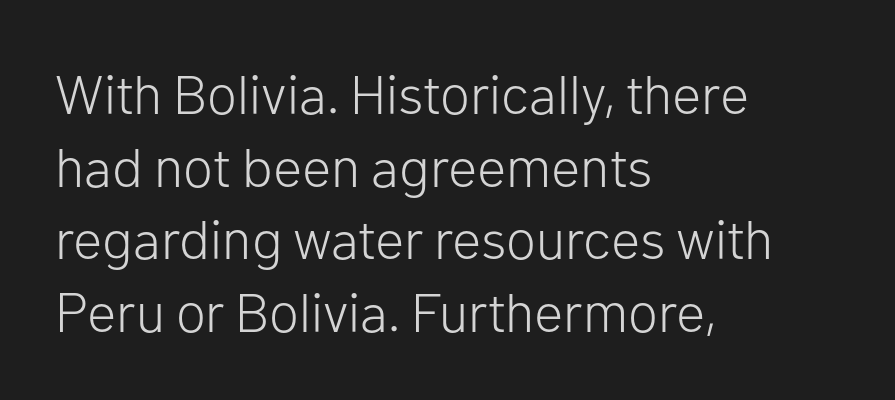
Line starts are locked; line ends wander. Proportional: the letters do not fall into vertical columns. A quiet, ordinary-to-light weight characterises the typeface. A typesetter would call this zero additional tracking. A bare baseline throughout the passage. In terms of leading, this rendering sits right in the middle.
